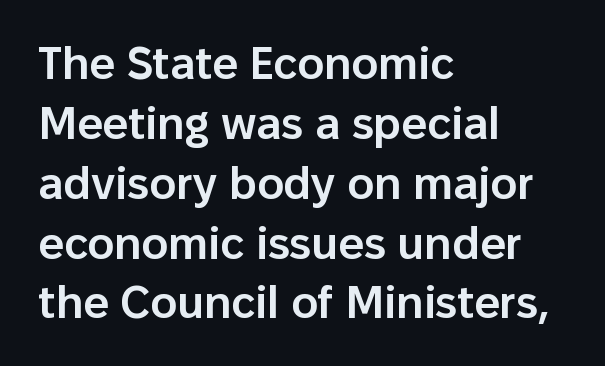
The image shows 45 px semibold sans-serif type, upright; set left-aligned, normal line spacing (1.33x), normal letter spacing, not underlined; low stroke contrast and a medium x-height.
